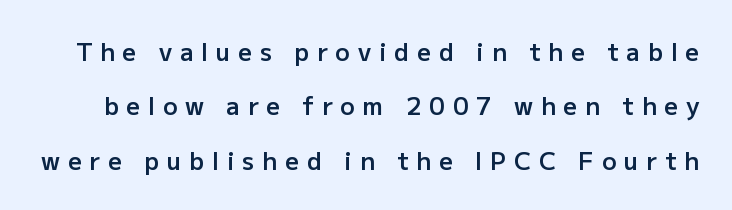
{"italic": "no", "bold": "semi", "underline": "no", "line_spacing": "loose", "line_spacing_ratio": 2.27, "letter_spacing": "wide", "letter_spacing_em": 0.33, "glyph_px": 24}
